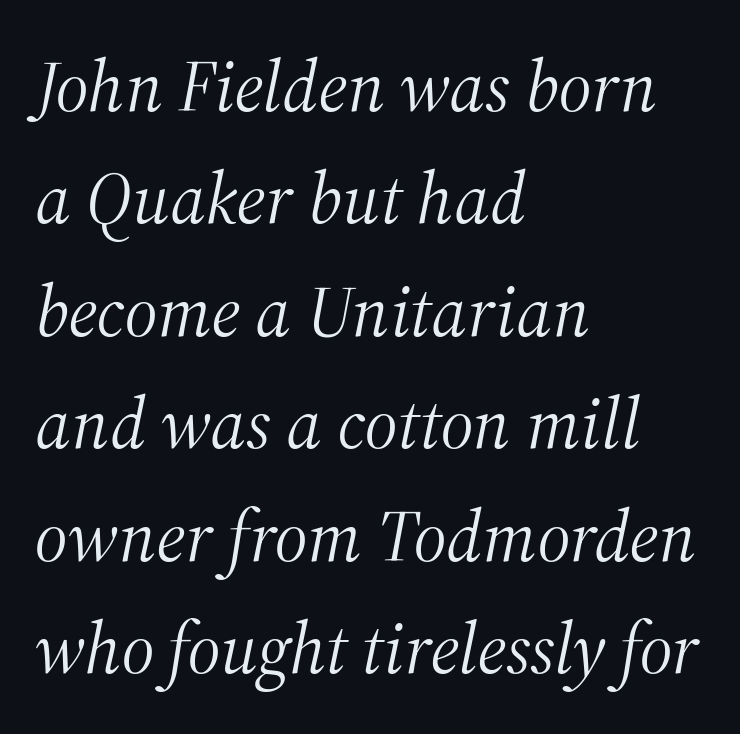
Q: Is the text bold? A: No.
Q: Is the text italic (slanted)? A: Yes, it leans right by about 12 degrees.
Q: Is the typeface a serif or a sans-serif typeface? A: Serif.
Q: Is the text underlined? A: No.
Q: How is the paragraph aligned? A: Left-aligned.
Q: Is the spacing between letters normal or unusually wide? A: Normal.
Q: Is the spacing between lines tight, normal or loose? A: Normal.
Q: Width (condensed, normal, or wide)? A: Normal.
Q: Stroke contrast? A: Medium.
Q: x-height? A: Medium.
Q: Monospaced? A: No.
